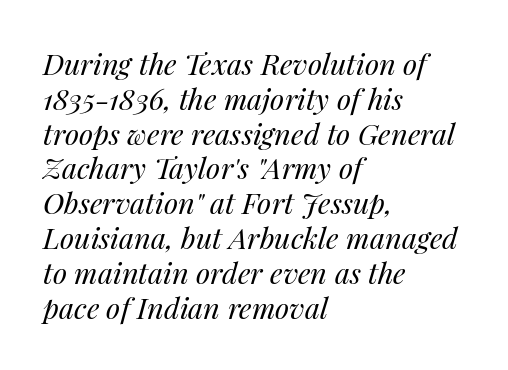
{"italic": "yes", "lean": "right", "slant_degrees": 14, "bold": "no", "weight": "regular", "width": "normal", "stroke_contrast": "medium", "x_height": "medium", "monospaced": "no", "underline": "no", "align": "left", "line_spacing_ratio": 1.2, "letter_spacing": "normal", "letter_spacing_em": 0.0, "glyph_px": 29}
